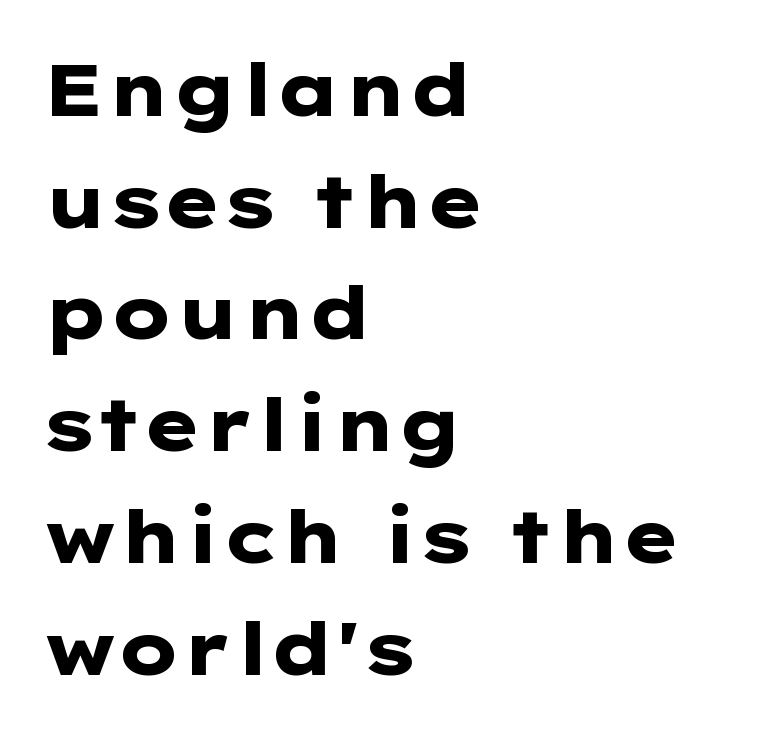
Heft: maximum for text — a bold. Each row of text sits above clean, open space. The typesetter chose a ragged-right arrangement here. You could not count columns in this text — the font is proportionally spaced. The typography opts for an upright posture over an oblique one.
